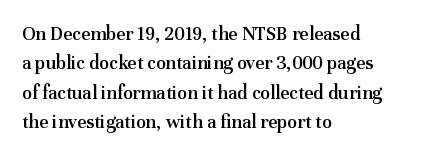
The image shows 20 px text type, upright; set left-aligned, normal line spacing (1.47x), normal letter spacing, not underlined.
